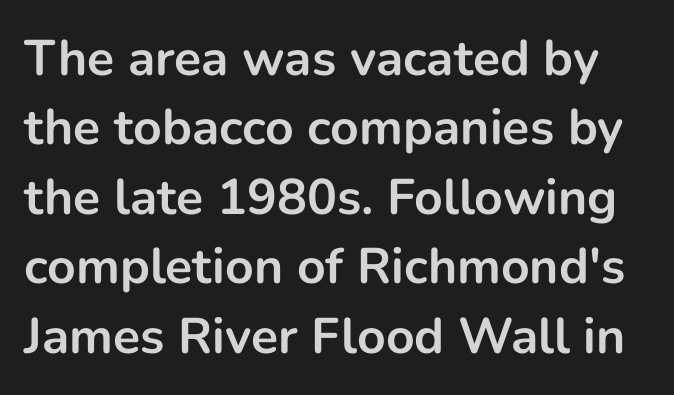
The image shows 50 px bold sans-serif type, upright; set normal line spacing (1.39x), normal letter spacing, not underlined; low stroke contrast and a medium x-height.
